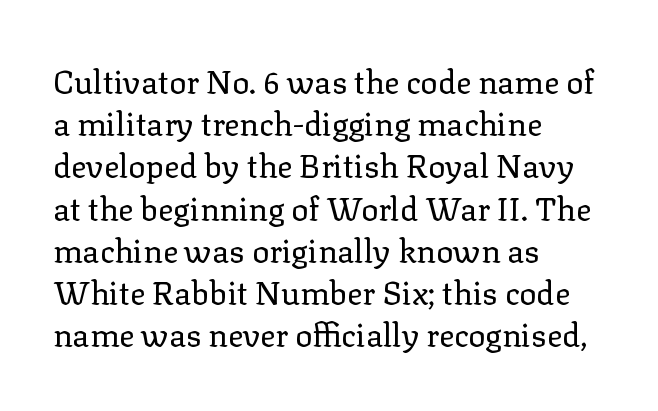
Caption: standard tracking, unaltered. Rendered with straight, roman letterforms. The lines in this sample share a left origin and differ only in where they stop. Students, observe: this is what conventionally led text looks like.
